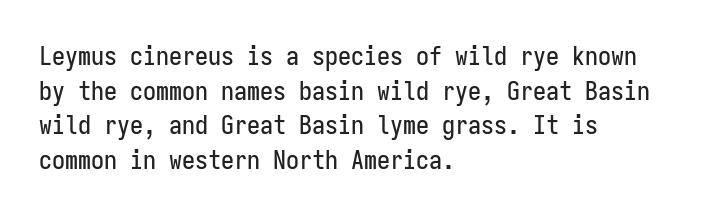
The image shows 26 px text type, upright; set left-aligned, normal line spacing (1.33x), normal letter spacing, not underlined.
